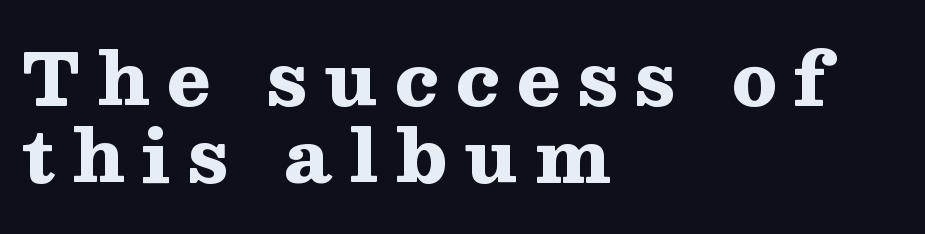
{"serif": "yes", "italic": "no", "bold": "yes", "weight": "heavy", "width": "wide", "stroke_contrast": "medium", "x_height": "medium", "monospaced": "no", "underline": "no", "align": "left", "line_spacing": "tight", "line_spacing_ratio": 1.05, "letter_spacing": "wide", "letter_spacing_em": 0.23, "glyph_px": 73}
